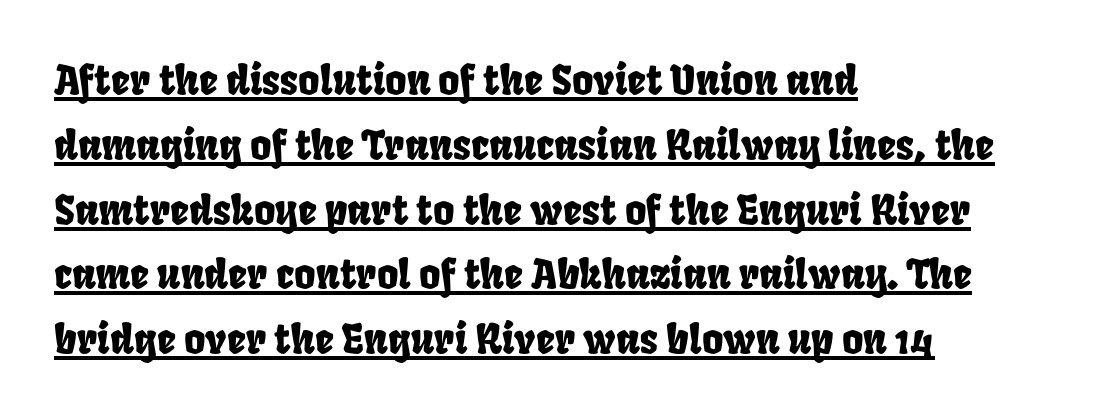
The image shows 41 px condensed type; set left-aligned, normal line spacing (1.58x), normal letter spacing, underlined; low stroke contrast and a large x-height.
